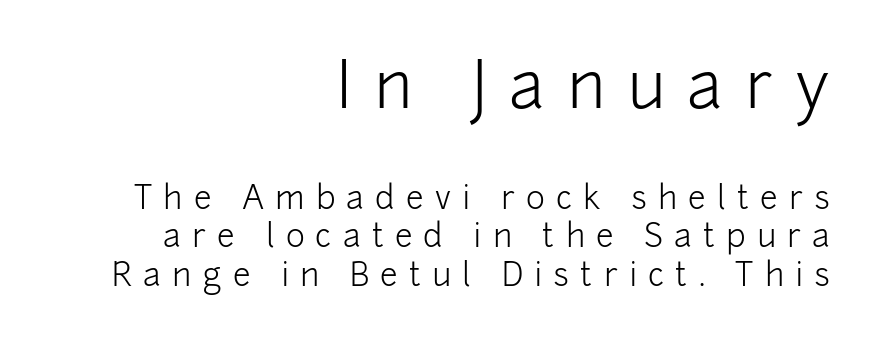
Q: Is the text bold? A: No.
Q: Is the text italic (slanted)? A: No, it is upright.
Q: Is the typeface a serif or a sans-serif typeface? A: Sans-serif.
Q: Is the text underlined? A: No.
Q: How is the paragraph aligned? A: Right-aligned.
Q: Is the spacing between letters normal or unusually wide? A: Unusually wide.
Q: Which block of text is set in a larger size, the first (top) or the second (bottom)? A: The first (top) one.
Q: Width (condensed, normal, or wide)? A: Normal.
Q: Stroke contrast? A: Low.
Q: x-height? A: Medium.
Q: Monospaced? A: No.
